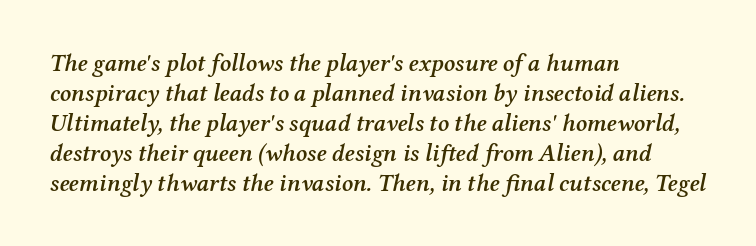
Q: Is the text bold? A: Semi-bold.
Q: Is the text italic (slanted)? A: Yes, it leans right by about 12 degrees.
Q: Is the text underlined? A: No.
Q: How is the paragraph aligned? A: Left-aligned.
Q: Is the spacing between letters normal or unusually wide? A: Normal.
Q: Is the spacing between lines tight, normal or loose? A: Normal.
